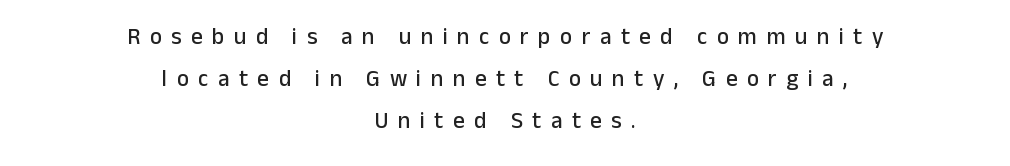
The image shows 23 px text type, upright; set centered, line spacing 1.83x, unusually wide letter spacing (+0.41 em), not underlined.
